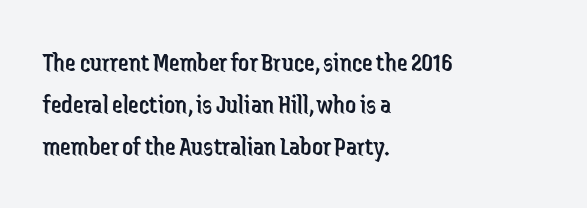
{"italic": "no", "bold": "no", "underline": "no", "align": "left", "line_spacing": "normal", "line_spacing_ratio": 1.56, "letter_spacing": "normal", "letter_spacing_em": 0.0, "glyph_px": 27}
